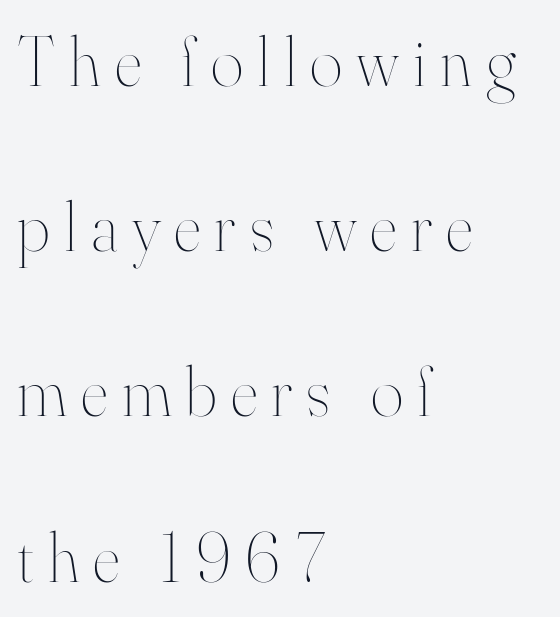
The image shows 70 px thin type, upright; set left-aligned, loose line spacing (2.36x), unusually wide letter spacing (+0.2 em), not underlined; high stroke contrast and a small x-height.
